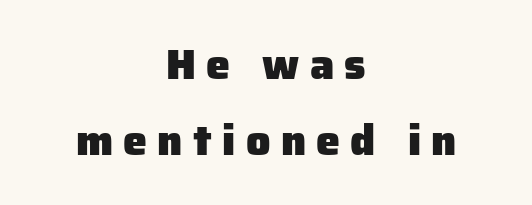
{"serif": "no", "italic": "no", "bold": "yes", "weight": "heavy", "width": "normal", "stroke_contrast": "low", "x_height": "medium", "monospaced": "no", "underline": "no", "align": "center", "line_spacing_ratio": 1.77, "letter_spacing": "wide", "letter_spacing_em": 0.24, "glyph_px": 43}
